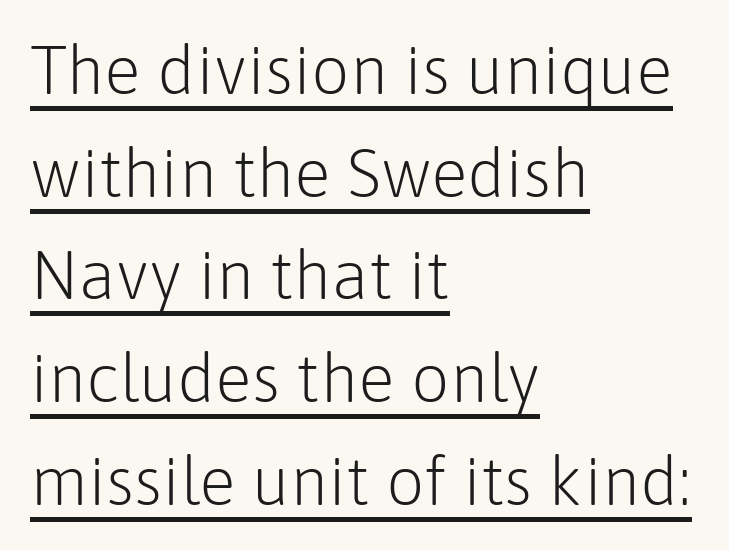
Q: Is the text bold? A: No.
Q: Is the text italic (slanted)? A: No, it is upright.
Q: Is the typeface a serif or a sans-serif typeface? A: Sans-serif.
Q: Is the text underlined? A: Yes.
Q: How is the paragraph aligned? A: Left-aligned.
Q: Is the spacing between letters normal or unusually wide? A: Normal.
Q: Is the spacing between lines tight, normal or loose? A: Normal.
Q: Width (condensed, normal, or wide)? A: Normal.
Q: Stroke contrast? A: Low.
Q: x-height? A: Medium.
Q: Monospaced? A: No.
